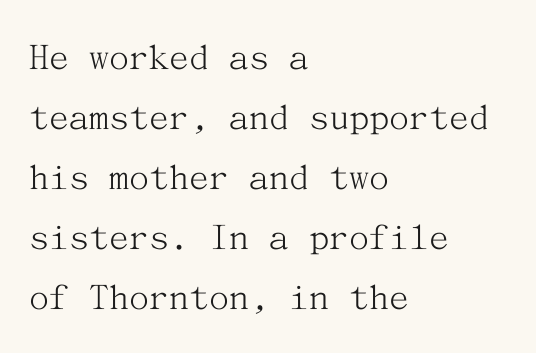
The rendering keeps characters at their native spacing. The lettering stays uniformly vertical, giving the passage a roman look. Descenders hang freely into open space. The designer went with a serif here, giving each stem small feet. If you measured baseline to baseline, you'd find a middling distance.
